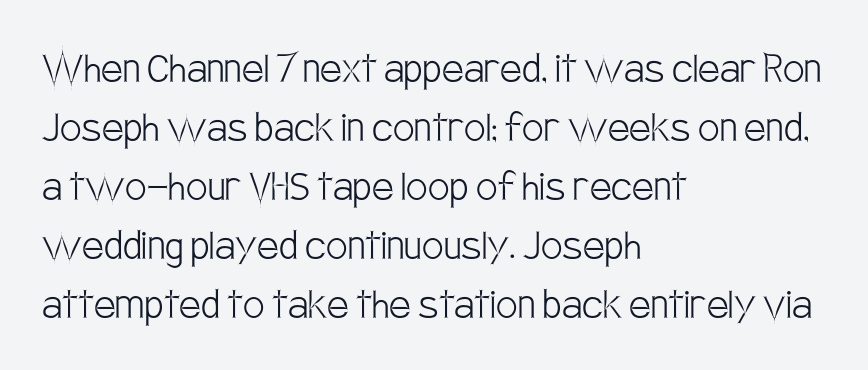
The image shows 48 px light, condensed sans-serif type, upright; set left-aligned, line spacing 1.23x, normal letter spacing, not underlined; low stroke contrast and a large x-height.
